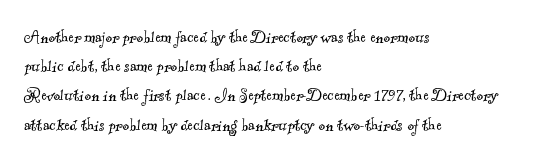
The image shows 20 px text type; set left-aligned, normal line spacing (1.46x), normal letter spacing, not underlined.
